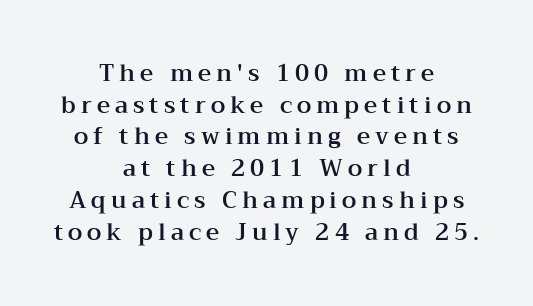
Q: Is the text italic (slanted)? A: No, it is upright.
Q: Is the text underlined? A: No.
Q: How is the paragraph aligned? A: Centered.
Q: Is the spacing between letters normal or unusually wide? A: Unusually wide.
Q: Is the spacing between lines tight, normal or loose? A: Normal.
